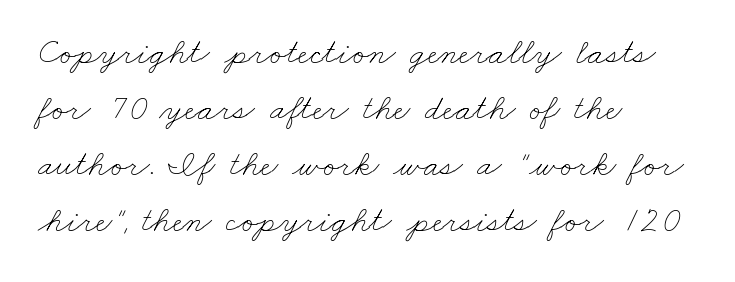
Descenders hang freely into open space. The weight would be labelled regular, book, light, or lighter still. Summary of vertical rhythm: regular, with standard interline spacing. A student would call this left alignment; a typographer would say flush left, rag right. Observe the ordinary spacing: letters are neighbours, not strangers.
